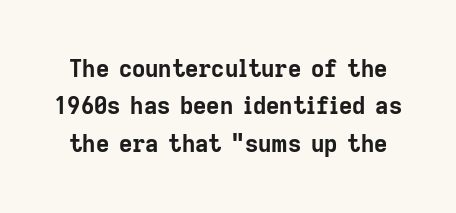
The image shows 23 px bold type, upright; set normal line spacing (1.63x), normal letter spacing, not underlined.
